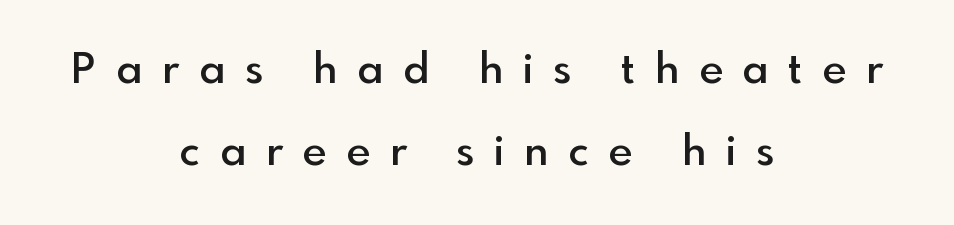
{"serif": "no", "italic": "no", "bold": "semi", "weight": "semibold", "width": "normal", "x_height": "small", "monospaced": "no", "underline": "no", "align": "center", "line_spacing": "loose", "line_spacing_ratio": 1.95, "letter_spacing": "wide", "letter_spacing_em": 0.47, "glyph_px": 42}
